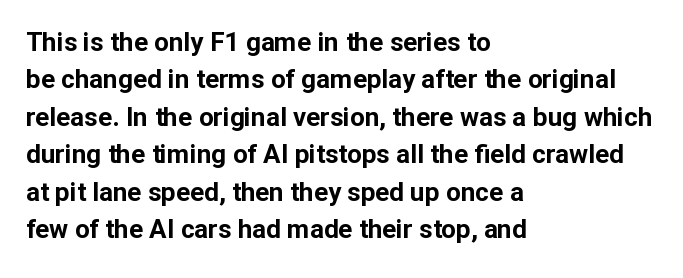
The image shows 26 px bold type, upright; set left-aligned, normal line spacing (1.44x), normal letter spacing, not underlined.
